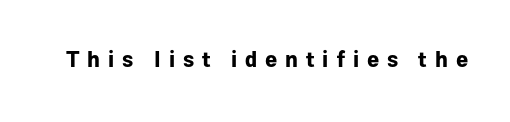
Only glyphs here, with clear space below each row. Spacing between characters has been opened up far beyond the box default. Nope, not italic — everything's standing straight. How heavy is the stroke? Heavy — this is a bold.
